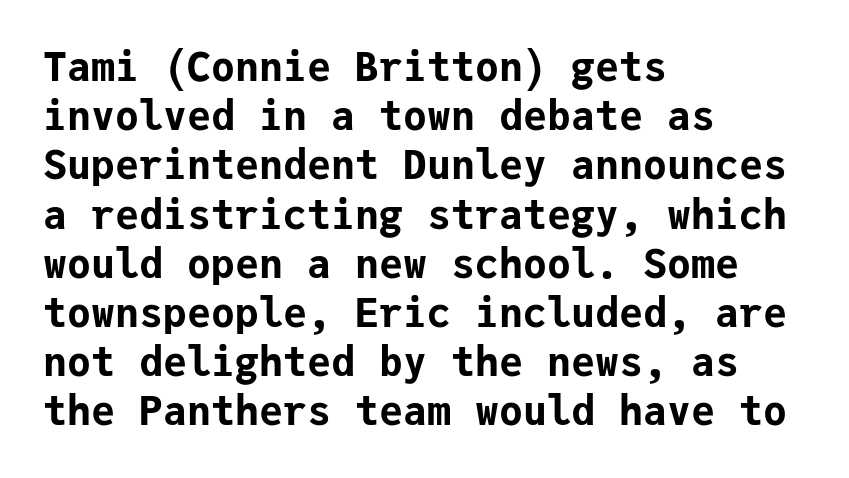
The image shows 40 px bold sans-serif type, upright, monospaced; set left-aligned, line spacing 1.23x, normal letter spacing, not underlined; low stroke contrast and a medium x-height.
